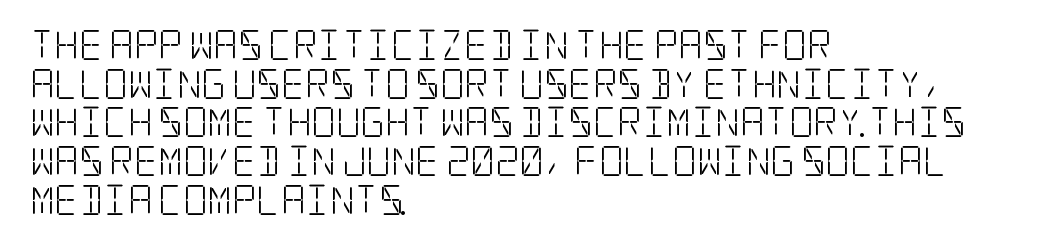
The image shows 30 px light, condensed serif type, upright; set left-aligned, normal line spacing (1.29x), normal letter spacing, not underlined; low stroke contrast and a large x-height.
